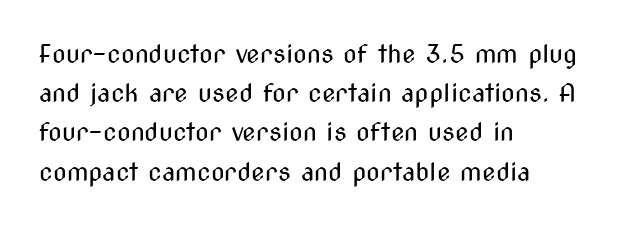
{"italic": "no", "bold": "no", "underline": "no", "align": "left", "line_spacing": "normal", "line_spacing_ratio": 1.57, "letter_spacing": "normal", "letter_spacing_em": 0.0, "glyph_px": 25}
